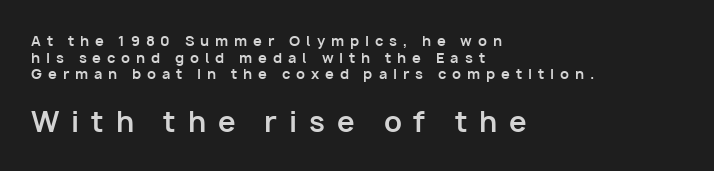
The image shows 28 px bold sans-serif type, upright; set left-aligned, line spacing 1.18x, unusually wide letter spacing (+0.42 em), not underlined; the second (bottom) block is 2.0x larger; low stroke contrast and a medium x-height.
